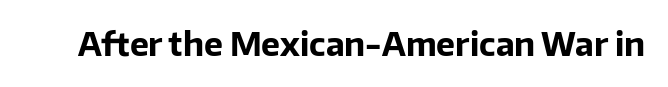
Do the characters align in a grid? No, the font is proportional. The strokes are fattened all the way to bold. The specimen omits any rule beneath the text block's lines. Words appear dense and cohesive because spacing is normal.
